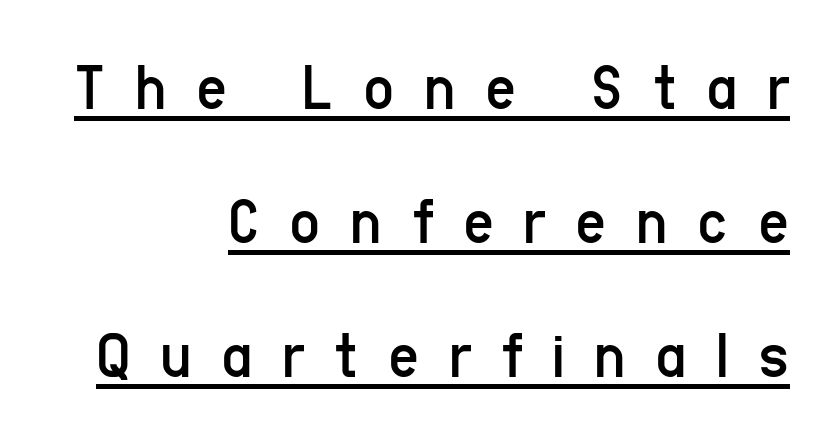
Q: Is the text bold? A: No.
Q: Is the text italic (slanted)? A: No, it is upright.
Q: Is the typeface a serif or a sans-serif typeface? A: Sans-serif.
Q: Is the text underlined? A: Yes.
Q: How is the paragraph aligned? A: Right-aligned.
Q: Is the spacing between letters normal or unusually wide? A: Unusually wide.
Q: Is the spacing between lines tight, normal or loose? A: Loose.
Q: Width (condensed, normal, or wide)? A: Condensed.
Q: Stroke contrast? A: Low.
Q: x-height? A: Medium.
Q: Monospaced? A: No.
